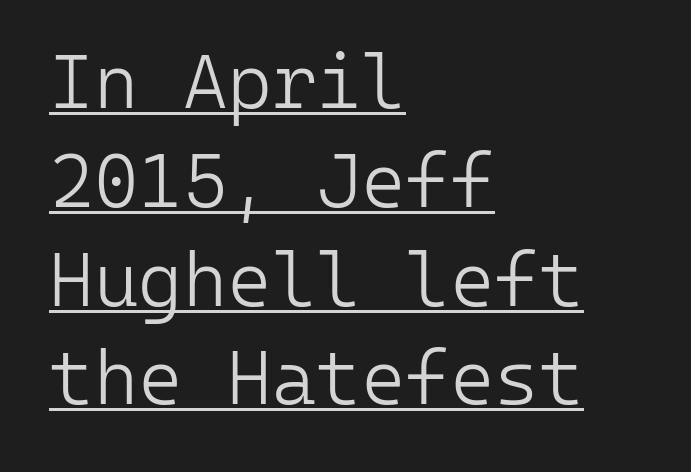
The image shows 76 px light sans-serif type, upright, monospaced; set left-aligned, normal line spacing (1.3x), normal letter spacing, underlined; low stroke contrast and a medium x-height.
